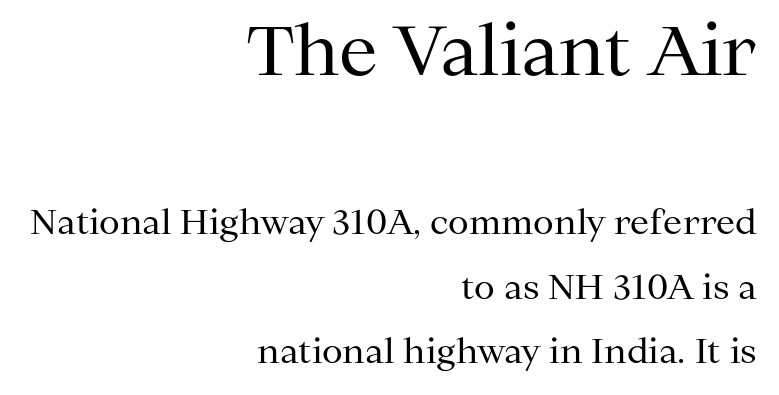
{"serif": "yes", "italic": "no", "bold": "no", "weight": "regular", "width": "normal", "stroke_contrast": "medium", "x_height": "medium", "monospaced": "no", "underline": "no", "align": "right", "line_spacing": "loose", "line_spacing_ratio": 1.9, "letter_spacing": "normal", "letter_spacing_em": 0.0, "larger_block": "first", "size_ratio": 2.03, "glyph_px": 69}
